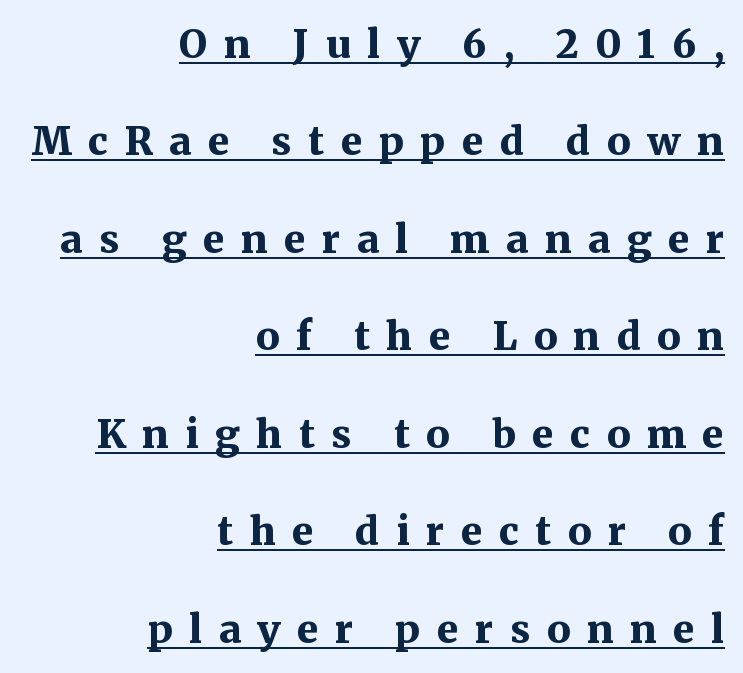
The image shows 39 px bold serif type, upright; set right-aligned, loose line spacing (2.5x), unusually wide letter spacing (+0.42 em), underlined; medium stroke contrast and a medium x-height.
